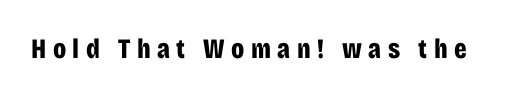
The lettering stays uniformly vertical, giving the passage a roman look. Letters rest on an invisible, unmarked baseline. Nothing sits at the stroke ends, so this counts as sans-serif. Strokes here are thick enough to call this a true bold.
